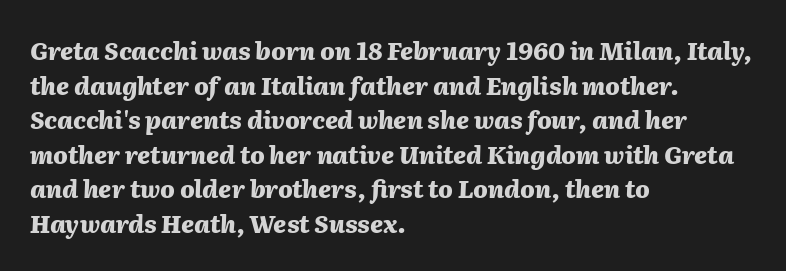
{"italic": "yes", "lean": "right", "slant_degrees": 2, "bold": "yes", "underline": "no", "align": "left", "line_spacing": "normal", "line_spacing_ratio": 1.44, "letter_spacing": "normal", "letter_spacing_em": 0.0, "glyph_px": 24}
